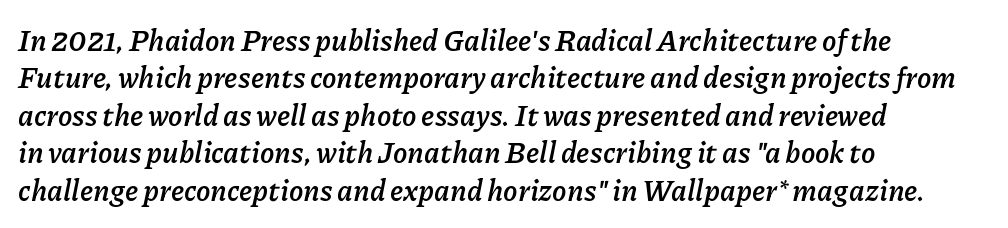
{"italic": "yes", "lean": "right", "slant_degrees": 11, "bold": "yes", "weight": "semibold", "width": "normal", "stroke_contrast": "low", "x_height": "medium", "monospaced": "no", "underline": "no", "align": "left", "line_spacing": "normal", "line_spacing_ratio": 1.29, "letter_spacing": "normal", "letter_spacing_em": 0.0, "glyph_px": 29}
